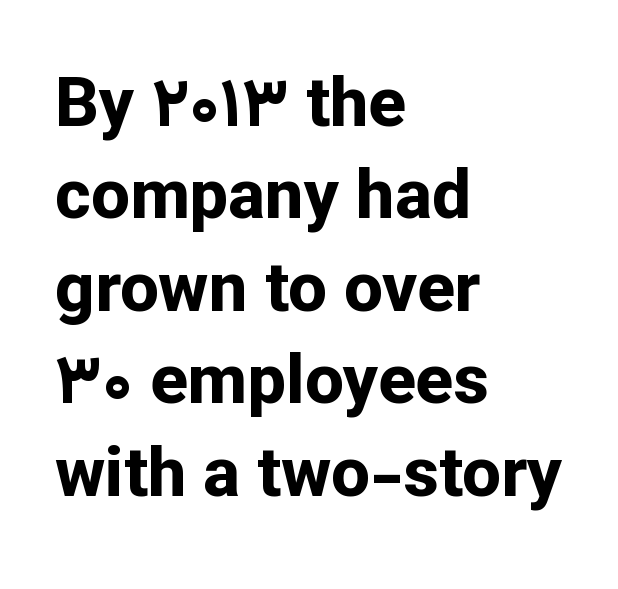
The image shows 69 px bold sans-serif type, upright; set left-aligned, normal line spacing (1.34x), normal letter spacing, not underlined; low stroke contrast and a medium x-height.
